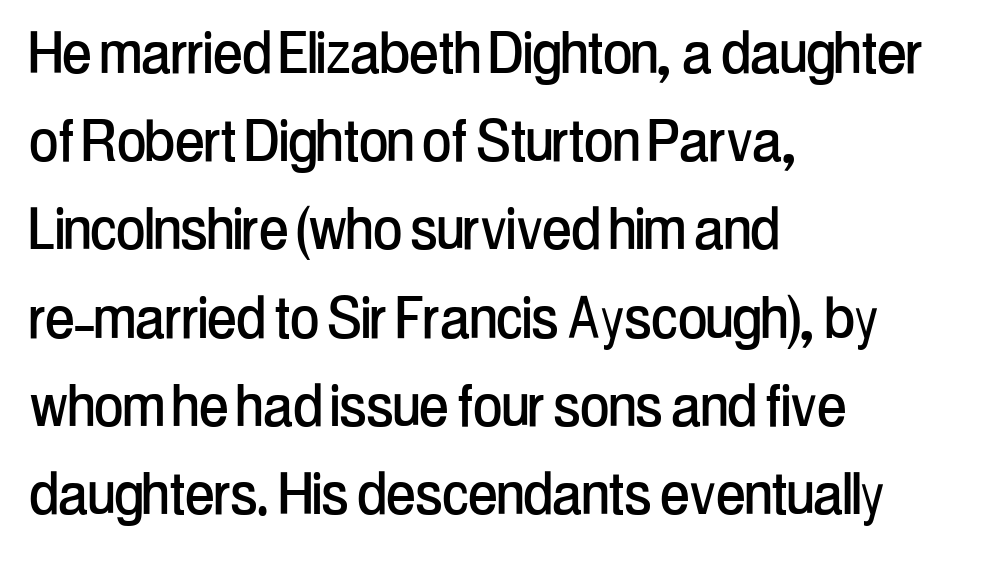
Q: Is the text italic (slanted)? A: No, it is upright.
Q: Is the typeface a serif or a sans-serif typeface? A: Sans-serif.
Q: Is the text underlined? A: No.
Q: How is the paragraph aligned? A: Left-aligned.
Q: Is the spacing between letters normal or unusually wide? A: Normal.
Q: Is the spacing between lines tight, normal or loose? A: Normal.
Q: Width (condensed, normal, or wide)? A: Condensed.
Q: Stroke contrast? A: Low.
Q: x-height? A: Medium.
Q: Monospaced? A: No.
